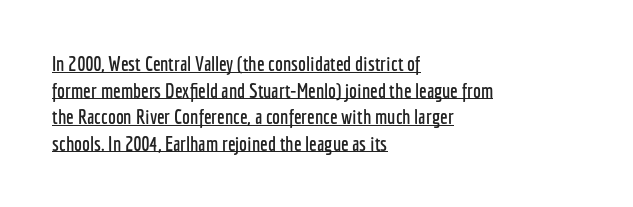
The image shows 20 px text type, upright; set left-aligned, normal line spacing (1.33x), normal letter spacing, underlined.
